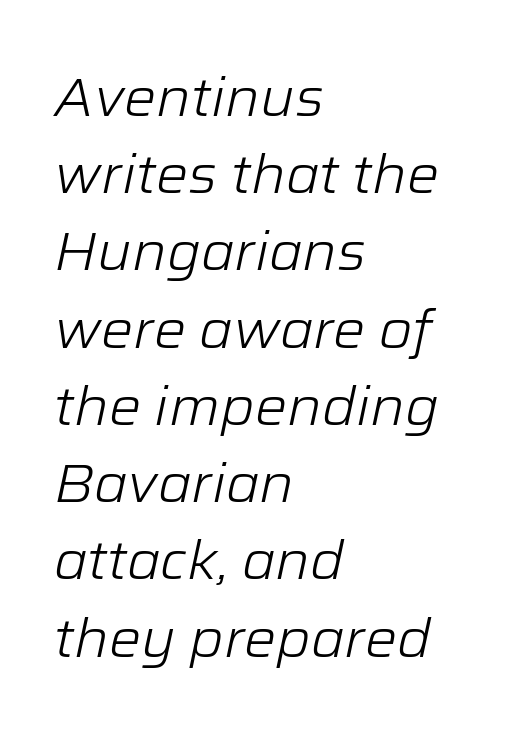
The image shows 54 px light type, italic (leaning right); set left-aligned, normal line spacing (1.43x), normal letter spacing, not underlined; low stroke contrast and a medium x-height.
